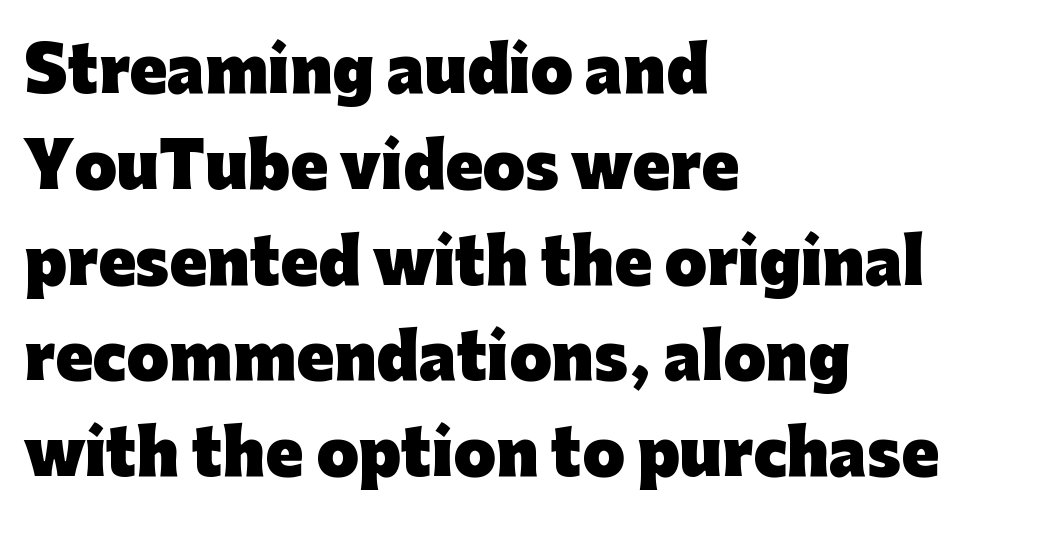
Does the copy run flush right? No — it runs flush left. Any mark beneath the type? The region is blank. Honestly, the row spacing looks completely unremarkable. Heavy, bold letterforms. To sum up the face: it is a sans, with no serifs.
